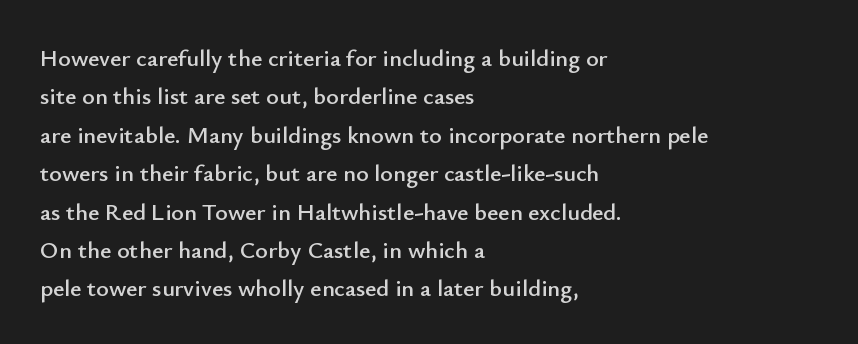
How would I describe the line gaps? Plain and ordinary. Teacher's note: observe the even left margin — that is flush-left alignment. Decoration check: the copy has no underline. Characters follow at the spacing the type designer built in. Is there any slant? The stems are plumb.
